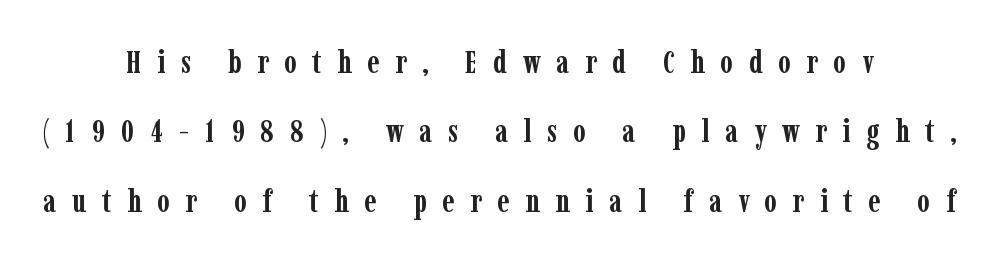
Q: Is the text bold? A: Yes.
Q: Is the text italic (slanted)? A: No, it is upright.
Q: Is the typeface a serif or a sans-serif typeface? A: Serif.
Q: Is the text underlined? A: No.
Q: How is the paragraph aligned? A: Centered.
Q: Is the spacing between letters normal or unusually wide? A: Unusually wide.
Q: Is the spacing between lines tight, normal or loose? A: Loose.
Q: Width (condensed, normal, or wide)? A: Condensed.
Q: Stroke contrast? A: Low.
Q: x-height? A: Medium.
Q: Monospaced? A: No.
